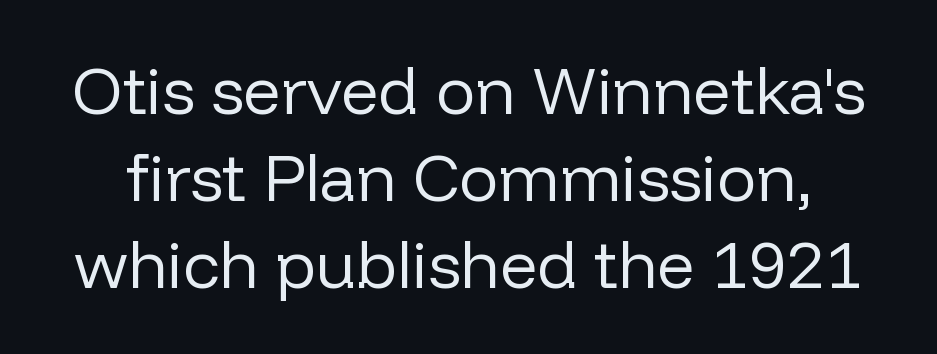
Q: Is the text bold? A: No.
Q: Is the text italic (slanted)? A: No, it is upright.
Q: Is the typeface a serif or a sans-serif typeface? A: Sans-serif.
Q: Is the text underlined? A: No.
Q: Is the spacing between letters normal or unusually wide? A: Normal.
Q: Is the spacing between lines tight, normal or loose? A: Normal.
Q: Width (condensed, normal, or wide)? A: Normal.
Q: Stroke contrast? A: Low.
Q: x-height? A: Medium.
Q: Monospaced? A: No.
